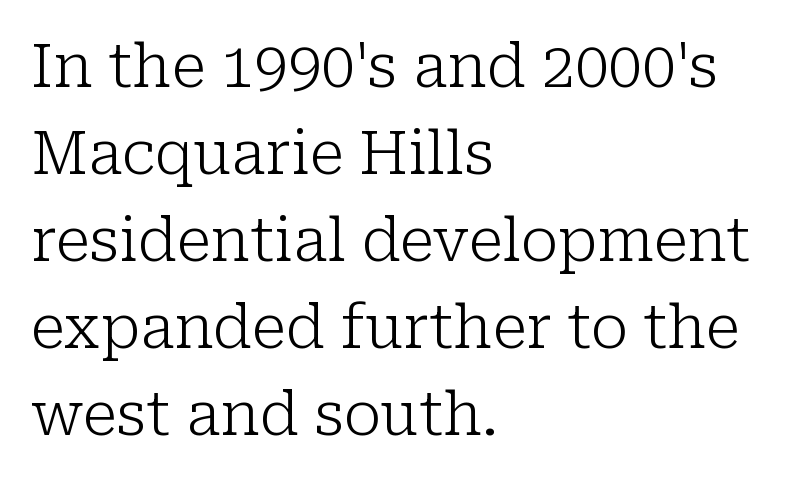
{"serif": "yes", "italic": "no", "bold": "no", "weight": "light", "width": "normal", "stroke_contrast": "low", "x_height": "medium", "monospaced": "no", "underline": "no", "align": "left", "line_spacing": "normal", "line_spacing_ratio": 1.45, "letter_spacing": "normal", "letter_spacing_em": 0.0, "glyph_px": 60}
